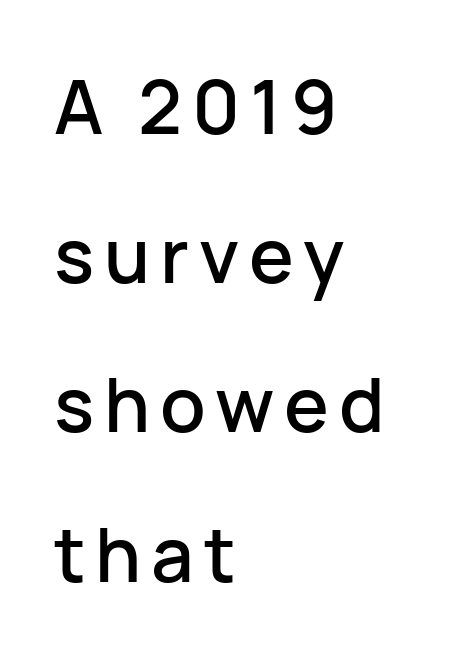
{"serif": "no", "italic": "no", "width": "normal", "stroke_contrast": "low", "x_height": "medium", "monospaced": "no", "underline": "no", "align": "left", "line_spacing": "loose", "line_spacing_ratio": 1.99, "glyph_px": 75}
